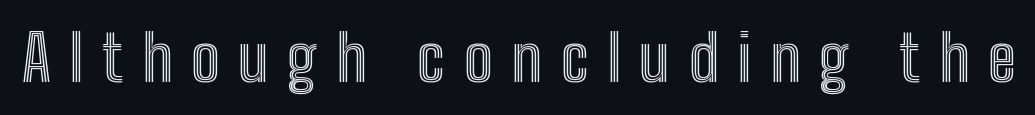
The image shows 64 px condensed type, upright; set unusually wide letter spacing (+0.29 em), not underlined; a medium x-height.
